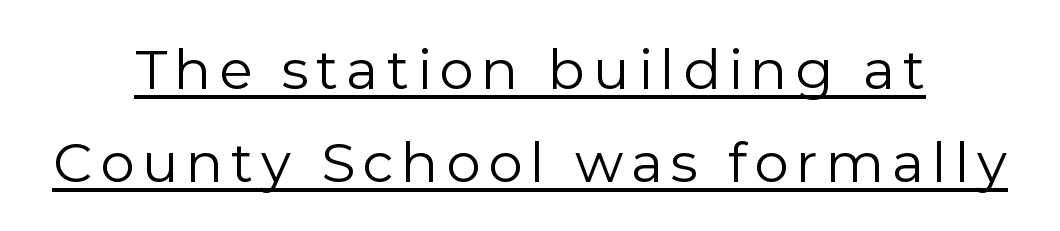
{"serif": "no", "italic": "no", "bold": "no", "weight": "regular", "width": "normal", "stroke_contrast": "low", "x_height": "medium", "monospaced": "no", "underline": "yes", "align": "center", "line_spacing": "normal", "line_spacing_ratio": 1.69, "glyph_px": 55}
